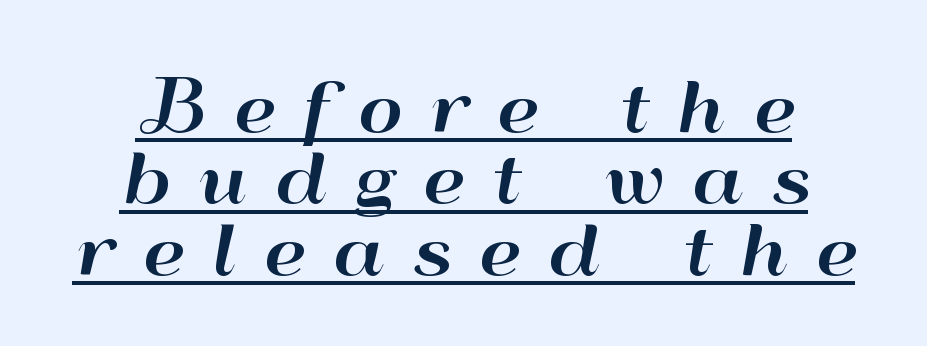
Q: Is the text italic (slanted)? A: Yes.
Q: Is the typeface a serif or a sans-serif typeface? A: Sans-serif.
Q: Is the text underlined? A: Yes.
Q: How is the paragraph aligned? A: Centered.
Q: Is the spacing between letters normal or unusually wide? A: Unusually wide.
Q: Is the spacing between lines tight, normal or loose? A: Tight.
Q: Width (condensed, normal, or wide)? A: Wide.
Q: Stroke contrast? A: High.
Q: x-height? A: Small.
Q: Monospaced? A: No.
